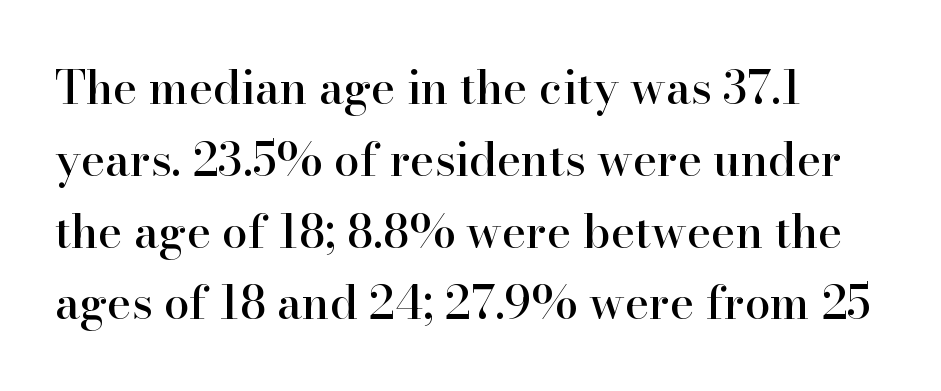
{"serif": "yes", "italic": "no", "width": "normal", "stroke_contrast": "high", "x_height": "small", "monospaced": "no", "underline": "no", "align": "left", "line_spacing": "normal", "line_spacing_ratio": 1.56, "letter_spacing": "normal", "letter_spacing_em": 0.0, "glyph_px": 46}
